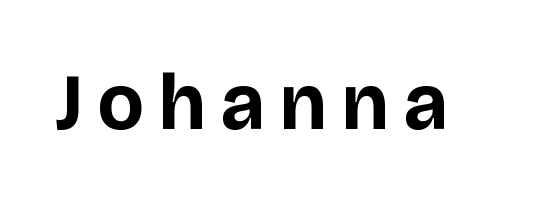
The letters stand upright; this is a roman face. Beneath every word, the page is bare. The glyphs in this specimen are sans serif. A typesetter would call this proportional, since set widths differ per character. The font is running at its bold setting.
